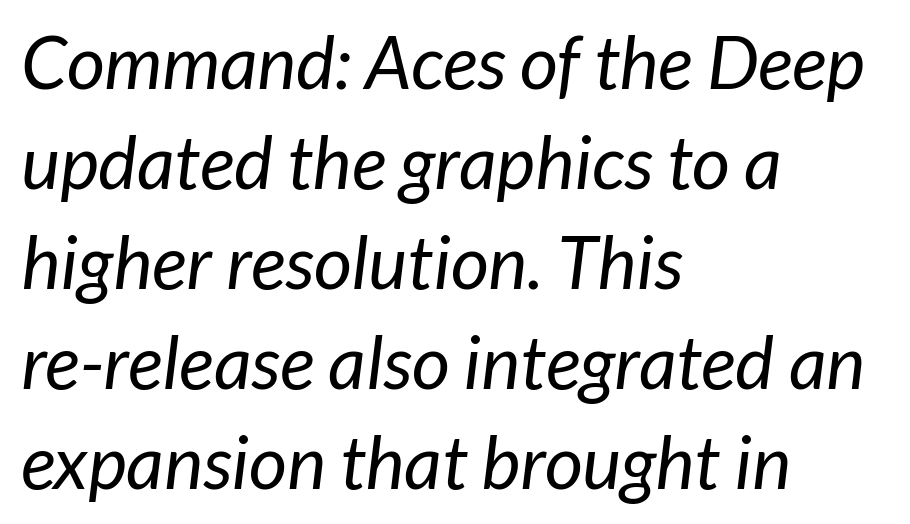
{"serif": "no", "bold": "no", "weight": "regular", "width": "normal", "stroke_contrast": "low", "x_height": "medium", "monospaced": "no", "underline": "no", "align": "left", "line_spacing": "normal", "line_spacing_ratio": 1.35, "letter_spacing": "normal", "letter_spacing_em": 0.0, "glyph_px": 74}
